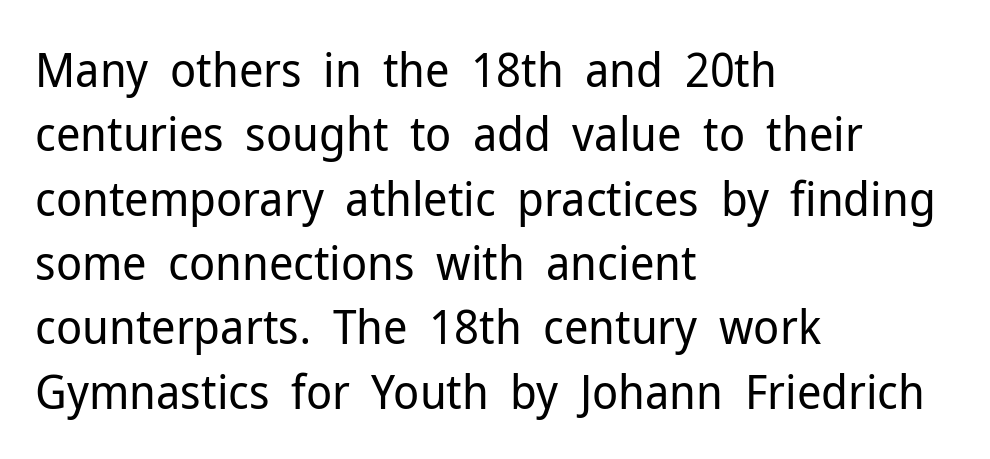
{"serif": "no", "italic": "no", "bold": "no", "weight": "regular", "width": "normal", "stroke_contrast": "low", "x_height": "medium", "monospaced": "no", "underline": "no", "align": "left", "line_spacing": "normal", "line_spacing_ratio": 1.34, "letter_spacing": "normal", "letter_spacing_em": 0.0, "glyph_px": 48}
